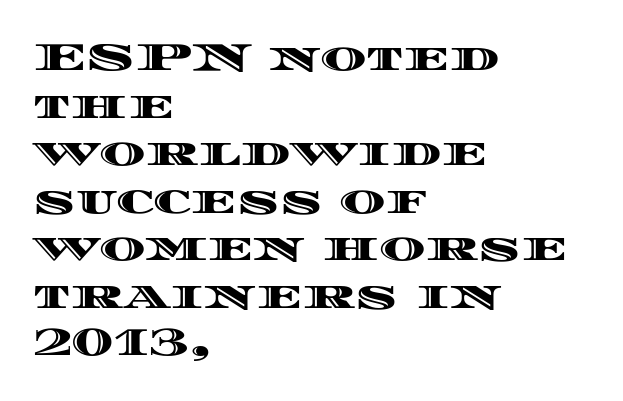
Honestly, there is no underline to notice here at all. The ragged edge is on the right, which tells us the setting is flush left. Each word holds together tightly as a unit, with standard inter-letter gaps. A typesetter would mark this as roman, not italic. The letters advance in unequal steps, a hallmark of proportional type.
